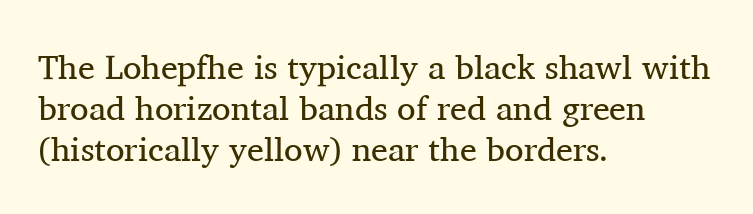
Q: Is the text bold? A: No.
Q: Is the text italic (slanted)? A: No, it is upright.
Q: Is the typeface a serif or a sans-serif typeface? A: Serif.
Q: Is the text underlined? A: No.
Q: How is the paragraph aligned? A: Left-aligned.
Q: Is the spacing between letters normal or unusually wide? A: Normal.
Q: Width (condensed, normal, or wide)? A: Normal.
Q: Stroke contrast? A: Medium.
Q: x-height? A: Medium.
Q: Monospaced? A: No.
